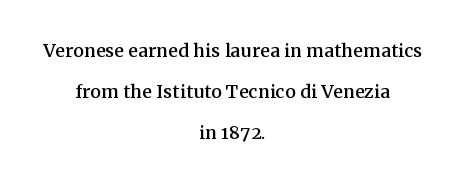
Underline: absent. This rendering leaves character spacing at its baseline value. If you drew a line through each stem, it would be perfectly vertical. Baseline-to-baseline distance is the conventional proportion of letter height. Both edges are ragged and mirror each other, which tells us the setting is centered.
